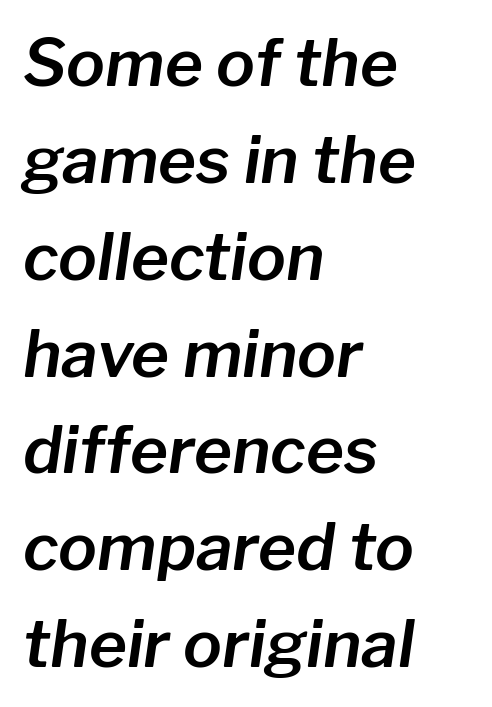
The image shows 65 px text type, italic (leaning right); set left-aligned, normal line spacing (1.49x), normal letter spacing, not underlined; low stroke contrast and a medium x-height.
